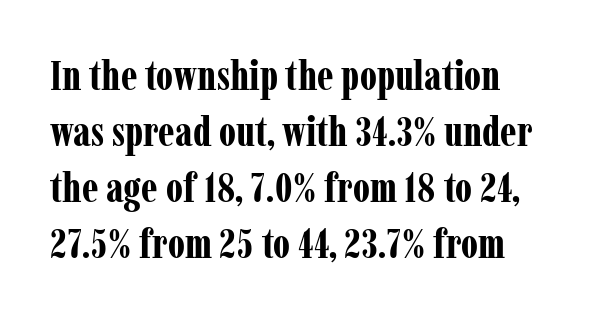
{"serif": "yes", "italic": "no", "bold": "yes", "weight": "bold", "width": "condensed", "stroke_contrast": "low", "x_height": "medium", "monospaced": "no", "underline": "no", "line_spacing": "normal", "line_spacing_ratio": 1.33, "letter_spacing": "normal", "letter_spacing_em": 0.0, "glyph_px": 42}
